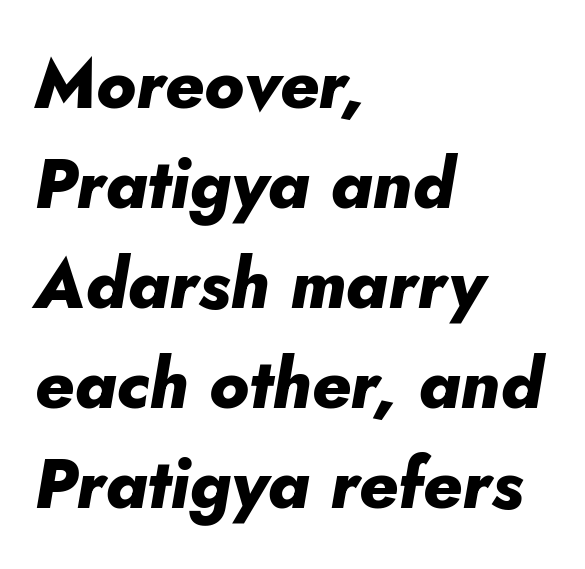
Typesetter's note: full bold, strokes at maximum text heaviness. When letters slant like this, we call the style italic. The typesetter chose a ragged-right arrangement here. The horizontal fit of the characters is conventional and even. Honestly, the row spacing looks completely unremarkable. Here the designer chose a conventional face with non-uniform glyph widths.
